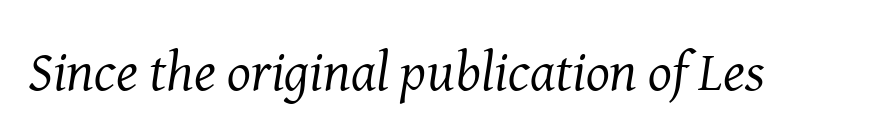
The image shows 56 px regular-weight serif type, italic (leaning right); set normal letter spacing, not underlined; medium stroke contrast and a medium x-height.
